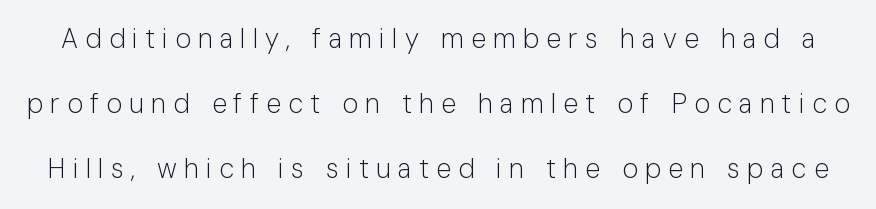
{"italic": "no", "bold": "no", "underline": "no", "line_spacing": "loose", "line_spacing_ratio": 2.41, "letter_spacing": "wide", "letter_spacing_em": 0.27, "glyph_px": 27}
